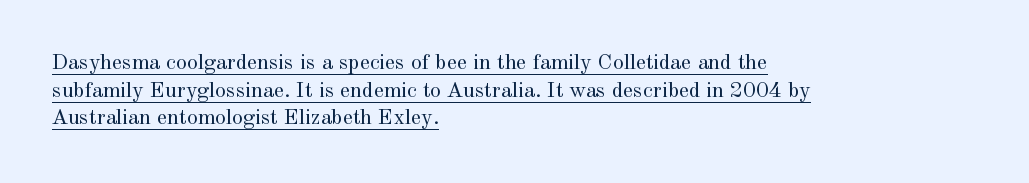
Notice how the passage keeps a crisp vertical edge on the left only. Rendered with straight, roman letterforms. Students, observe the line beneath the letters — that is underlining. In terms of leading, this rendering sits right in the middle. Stroke mass is kept to a normal reading level or below.
